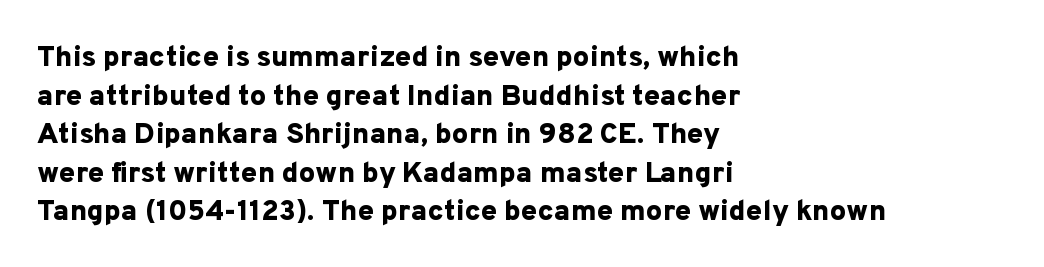
Words appear dense and cohesive because spacing is normal. Vertical strokes here are truly vertical. This is heavy type, rendered in bold. Proportional: the letters do not fall into vertical columns. The type family on display is of the sans-serif kind.
